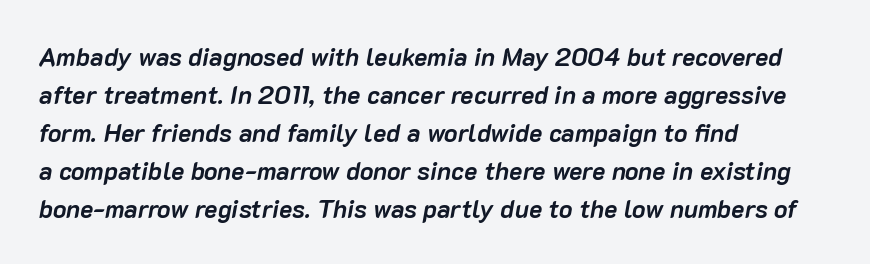
Q: Is the text bold? A: Yes.
Q: Is the text italic (slanted)? A: Yes, it leans right by about 10 degrees.
Q: Is the text underlined? A: No.
Q: How is the paragraph aligned? A: Left-aligned.
Q: Is the spacing between letters normal or unusually wide? A: Normal.
Q: Is the spacing between lines tight, normal or loose? A: Normal.
